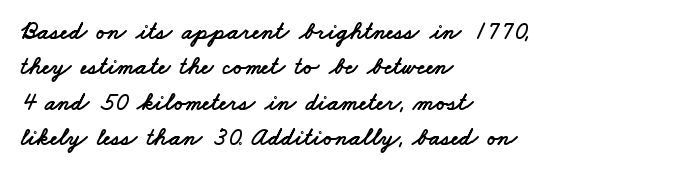
Q: Is the text underlined? A: No.
Q: How is the paragraph aligned? A: Left-aligned.
Q: Is the spacing between letters normal or unusually wide? A: Normal.
Q: Is the spacing between lines tight, normal or loose? A: Normal.
